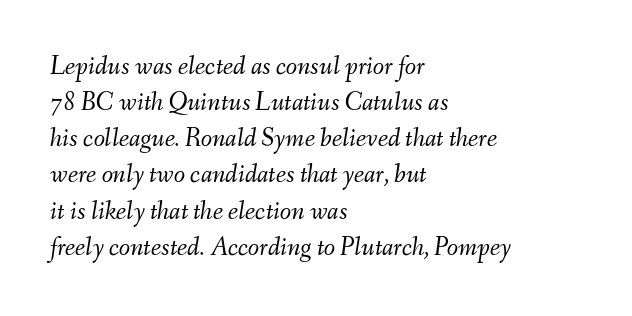
Q: Is the text bold? A: No.
Q: Is the text italic (slanted)? A: Yes, it leans right by about 9 degrees.
Q: Is the text underlined? A: No.
Q: How is the paragraph aligned? A: Left-aligned.
Q: Is the spacing between letters normal or unusually wide? A: Normal.
Q: Is the spacing between lines tight, normal or loose? A: Normal.
